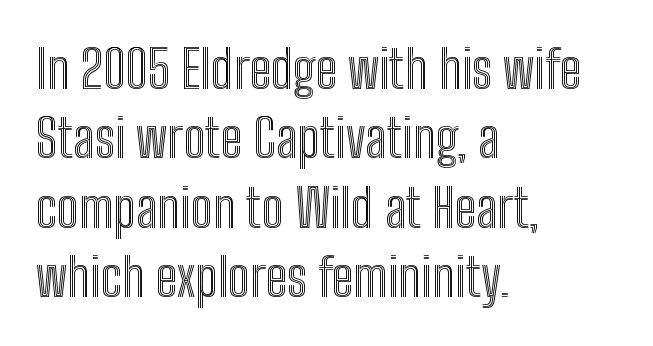
Q: Is the text italic (slanted)? A: No, it is upright.
Q: Is the text underlined? A: No.
Q: How is the paragraph aligned? A: Left-aligned.
Q: Is the spacing between letters normal or unusually wide? A: Normal.
Q: Is the spacing between lines tight, normal or loose? A: Normal.
Q: Width (condensed, normal, or wide)? A: Condensed.
Q: x-height? A: Medium.
Q: Monospaced? A: No.
